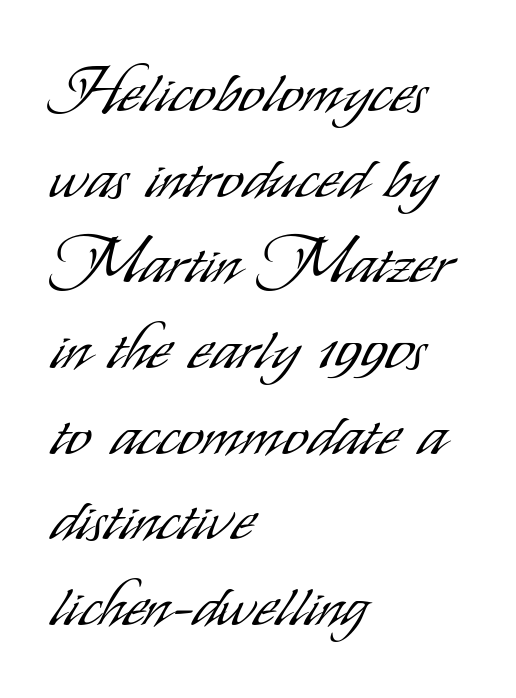
The image shows 63 px light, condensed sans-serif type; set left-aligned, normal line spacing (1.36x), normal letter spacing, not underlined; low stroke contrast and a small x-height.
